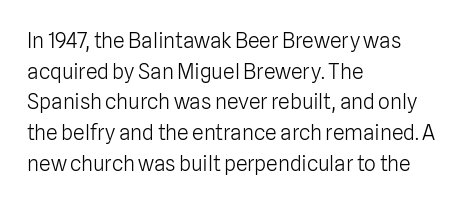
The strip under each line holds only bare page. The lines in this sample share a left origin and differ only in where they stop. The block of text has a typical density, with ordinary space between rows. A typesetter would call this zero additional tracking. Each stroke keeps to a modest, everyday thickness or less. Style check: upright.
